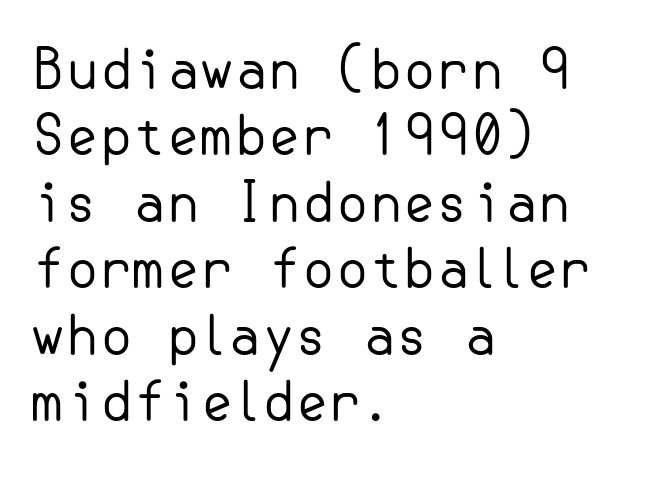
{"serif": "no", "italic": "no", "bold": "no", "weight": "regular", "width": "normal", "stroke_contrast": "low", "x_height": "small", "underline": "no", "align": "left", "line_spacing_ratio": 1.23, "letter_spacing": "normal", "letter_spacing_em": 0.0, "glyph_px": 54}
